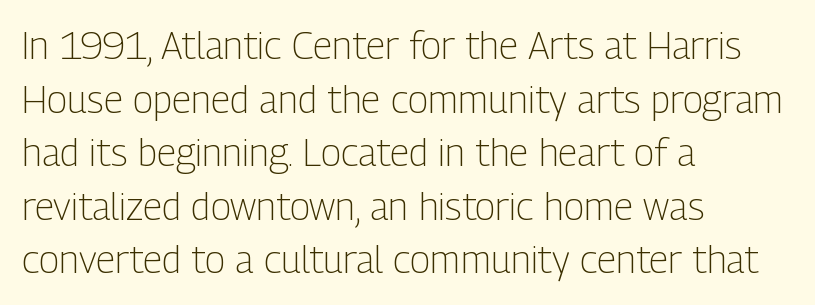
The image shows 38 px light, condensed sans-serif type, upright; set left-aligned, normal line spacing (1.41x), normal letter spacing, not underlined; low stroke contrast and a medium x-height.
